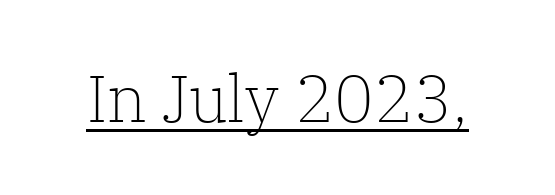
Q: Is the text bold? A: No.
Q: Is the text italic (slanted)? A: No, it is upright.
Q: Is the typeface a serif or a sans-serif typeface? A: Serif.
Q: Is the text underlined? A: Yes.
Q: Is the spacing between letters normal or unusually wide? A: Normal.
Q: Width (condensed, normal, or wide)? A: Normal.
Q: Stroke contrast? A: Low.
Q: x-height? A: Medium.
Q: Monospaced? A: No.
